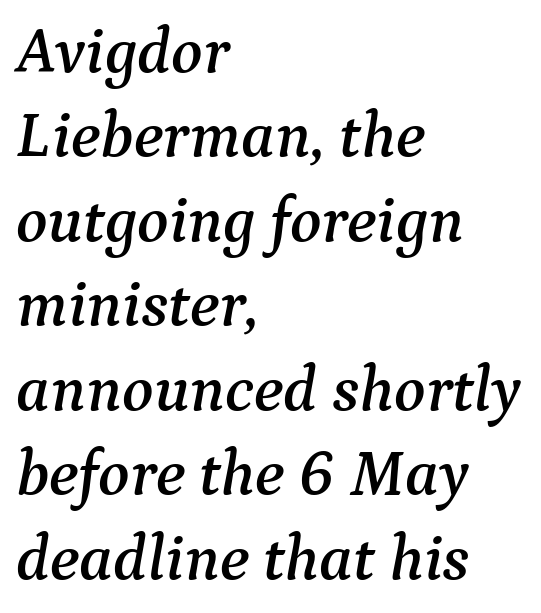
The image shows 65 px serif type, italic (leaning right); set left-aligned, normal line spacing (1.3x), normal letter spacing, not underlined; medium stroke contrast and a medium x-height.
